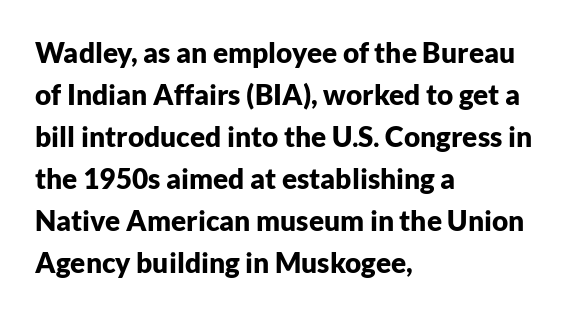
{"serif": "no", "italic": "no", "bold": "yes", "weight": "bold", "width": "normal", "stroke_contrast": "low", "x_height": "medium", "monospaced": "no", "underline": "no", "align": "left", "line_spacing": "normal", "line_spacing_ratio": 1.5, "letter_spacing": "normal", "letter_spacing_em": 0.0, "glyph_px": 28}
